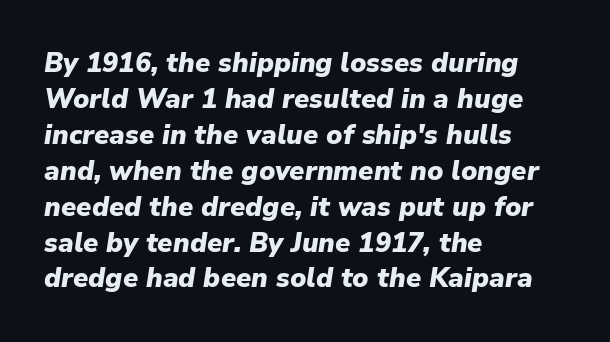
The image shows 27 px bold type, italic (leaning right); set left-aligned, normal line spacing (1.33x), normal letter spacing, not underlined.
